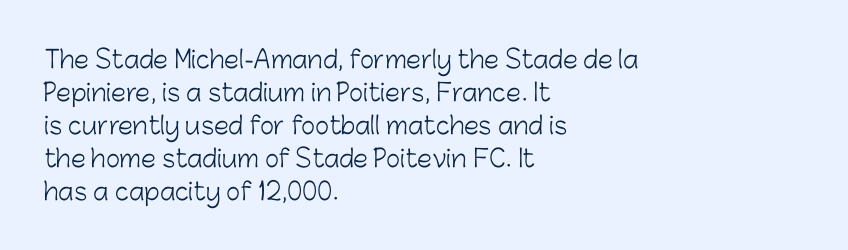
The image shows 24 px text type, upright; set left-aligned, normal line spacing (1.37x), normal letter spacing, not underlined.
